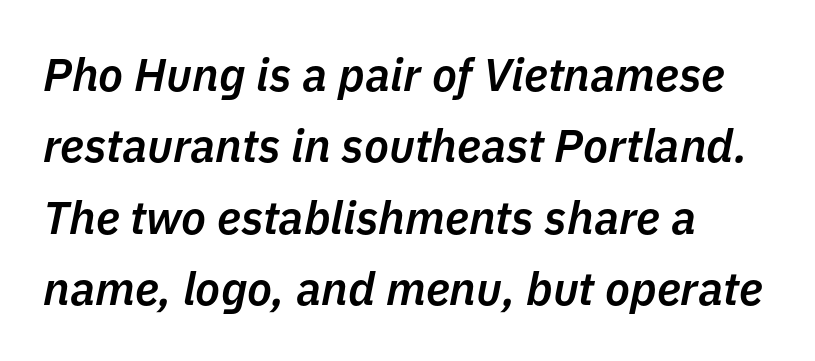
You could not count columns in this text — the font is proportionally spaced. The designer left line spacing at the default. These lines stack with their left ends in a neat column. Default kerning and tracking; the words read as compact shapes.
